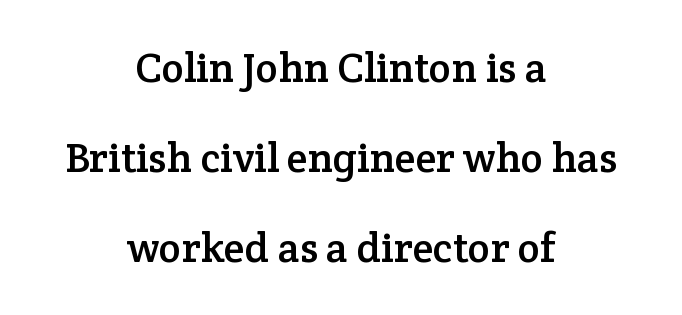
{"serif": "yes", "italic": "no", "width": "normal", "stroke_contrast": "low", "x_height": "medium", "monospaced": "no", "underline": "no", "align": "center", "line_spacing": "loose", "line_spacing_ratio": 2.14, "letter_spacing": "normal", "letter_spacing_em": 0.0, "glyph_px": 42}
